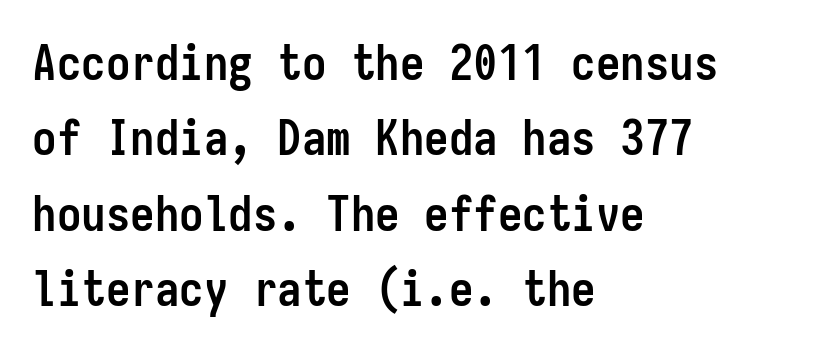
The image shows 49 px semibold, condensed sans-serif type, upright, monospaced; set left-aligned, normal line spacing (1.54x), normal letter spacing, not underlined; low stroke contrast and a medium x-height.
